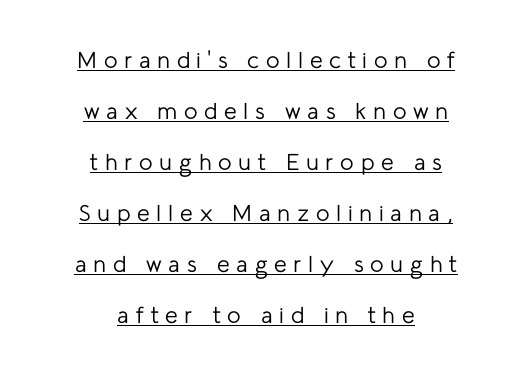
{"italic": "no", "bold": "no", "underline": "yes", "align": "center", "line_spacing": "loose", "line_spacing_ratio": 2.22, "letter_spacing": "wide", "letter_spacing_em": 0.29, "glyph_px": 23}
